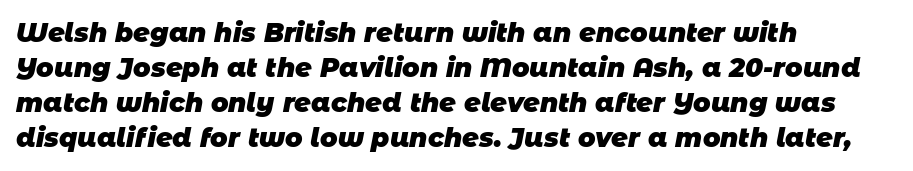
Q: Is the text bold? A: Yes.
Q: Is the text underlined? A: No.
Q: How is the paragraph aligned? A: Left-aligned.
Q: Is the spacing between letters normal or unusually wide? A: Normal.
Q: Is the spacing between lines tight, normal or loose? A: Normal.
